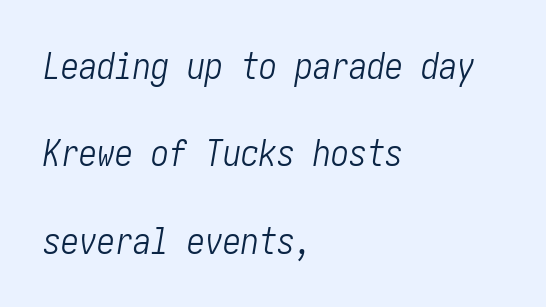
Q: Is the text bold? A: No.
Q: Is the text italic (slanted)? A: Yes, it leans right by about 10 degrees.
Q: Is the text underlined? A: No.
Q: How is the paragraph aligned? A: Left-aligned.
Q: Is the spacing between letters normal or unusually wide? A: Normal.
Q: Is the spacing between lines tight, normal or loose? A: Loose.
Q: Width (condensed, normal, or wide)? A: Condensed.
Q: Stroke contrast? A: Low.
Q: x-height? A: Medium.
